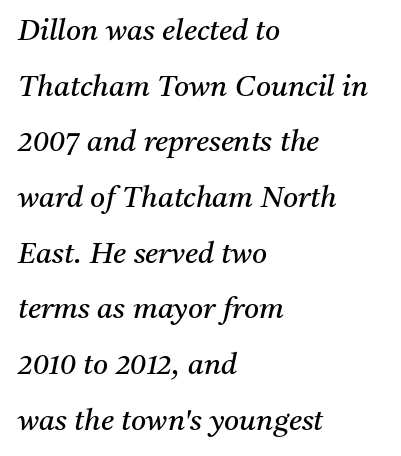
{"serif": "yes", "italic": "yes", "lean": "right", "slant_degrees": 11, "bold": "no", "weight": "regular", "width": "normal", "stroke_contrast": "medium", "x_height": "medium", "monospaced": "no", "underline": "no", "align": "left", "line_spacing": "loose", "line_spacing_ratio": 1.92, "letter_spacing": "normal", "letter_spacing_em": 0.0, "glyph_px": 29}
